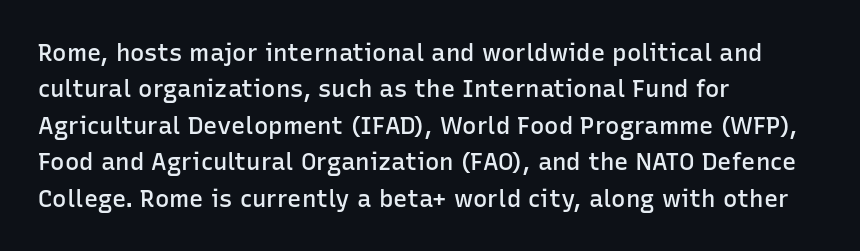
Q: Is the text bold? A: Semi-bold.
Q: Is the text italic (slanted)? A: No, it is upright.
Q: Is the text underlined? A: No.
Q: How is the paragraph aligned? A: Left-aligned.
Q: Is the spacing between letters normal or unusually wide? A: Normal.
Q: Is the spacing between lines tight, normal or loose? A: Normal.
